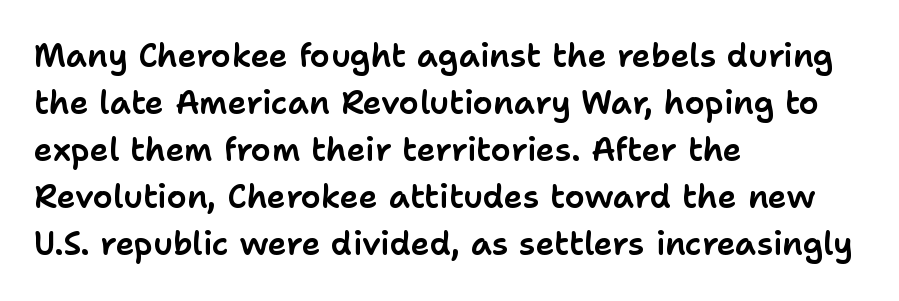
{"serif": "no", "italic": "no", "width": "normal", "stroke_contrast": "low", "x_height": "medium", "monospaced": "no", "underline": "no", "align": "left", "line_spacing": "normal", "line_spacing_ratio": 1.47, "letter_spacing": "normal", "letter_spacing_em": 0.0, "glyph_px": 32}
